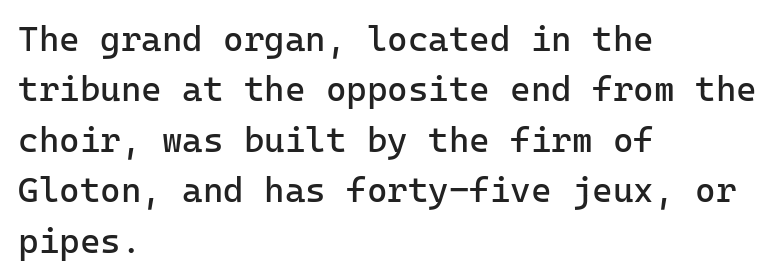
Q: Is the text bold? A: No.
Q: Is the text italic (slanted)? A: No, it is upright.
Q: Is the typeface a serif or a sans-serif typeface? A: Sans-serif.
Q: Is the text underlined? A: No.
Q: How is the paragraph aligned? A: Left-aligned.
Q: Is the spacing between letters normal or unusually wide? A: Normal.
Q: Is the spacing between lines tight, normal or loose? A: Normal.
Q: Width (condensed, normal, or wide)? A: Normal.
Q: Stroke contrast? A: Low.
Q: x-height? A: Medium.
Q: Monospaced? A: Yes.
